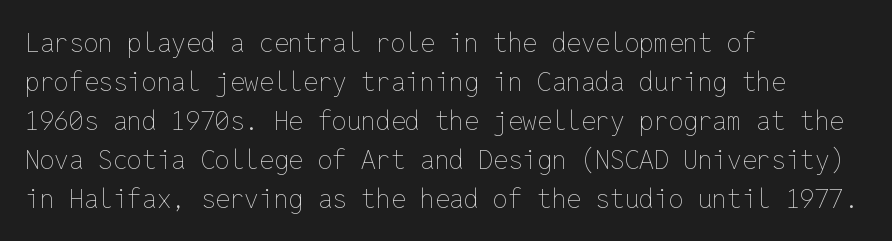
{"italic": "no", "bold": "no", "underline": "no", "align": "left", "line_spacing": "normal", "line_spacing_ratio": 1.5, "letter_spacing": "normal", "letter_spacing_em": 0.0, "glyph_px": 26}
